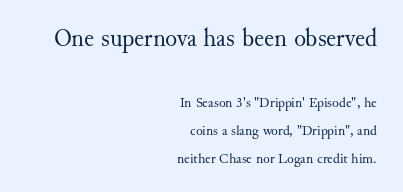
The image shows 25 px text type, upright; set right-aligned, loose line spacing (1.98x), normal letter spacing, not underlined; the first (top) block is 1.79x larger.
